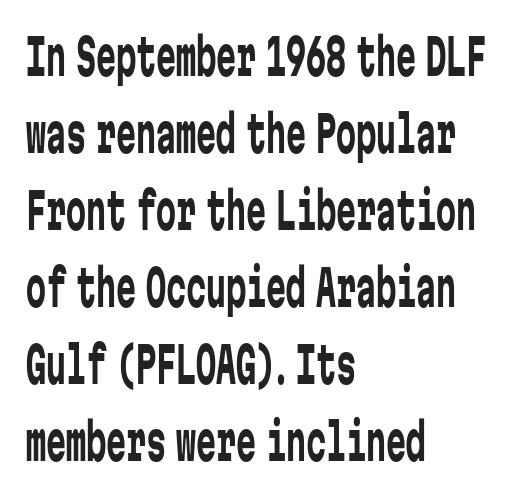
{"serif": "no", "italic": "no", "bold": "no", "weight": "regular", "width": "condensed", "stroke_contrast": "low", "x_height": "medium", "monospaced": "yes", "underline": "no", "align": "left", "line_spacing": "normal", "line_spacing_ratio": 1.54, "letter_spacing": "normal", "letter_spacing_em": 0.0, "glyph_px": 50}
